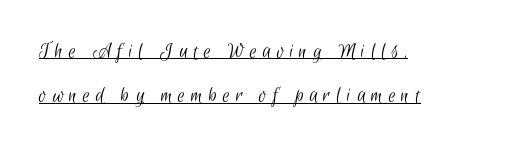
{"bold": "no", "underline": "yes", "align": "left", "line_spacing": "loose", "line_spacing_ratio": 2.01, "letter_spacing": "wide", "letter_spacing_em": 0.27, "glyph_px": 22}
